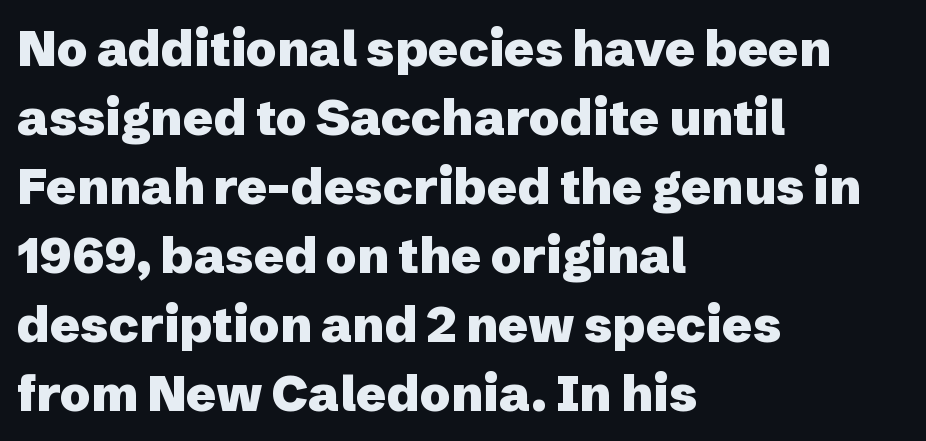
Q: Is the text bold? A: Yes.
Q: Is the text italic (slanted)? A: No, it is upright.
Q: Is the typeface a serif or a sans-serif typeface? A: Sans-serif.
Q: Is the text underlined? A: No.
Q: How is the paragraph aligned? A: Left-aligned.
Q: Is the spacing between letters normal or unusually wide? A: Normal.
Q: Is the spacing between lines tight, normal or loose? A: Normal.
Q: Width (condensed, normal, or wide)? A: Normal.
Q: Stroke contrast? A: Low.
Q: x-height? A: Medium.
Q: Monospaced? A: No.
